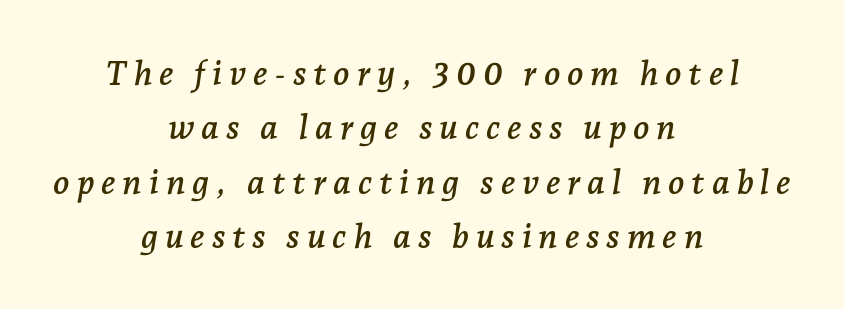
{"serif": "yes", "italic": "yes", "lean": "right", "slant_degrees": 7, "width": "normal", "stroke_contrast": "low", "x_height": "medium", "monospaced": "no", "underline": "no", "align": "center", "line_spacing": "normal", "line_spacing_ratio": 1.6, "letter_spacing": "wide", "letter_spacing_em": 0.2, "glyph_px": 34}
